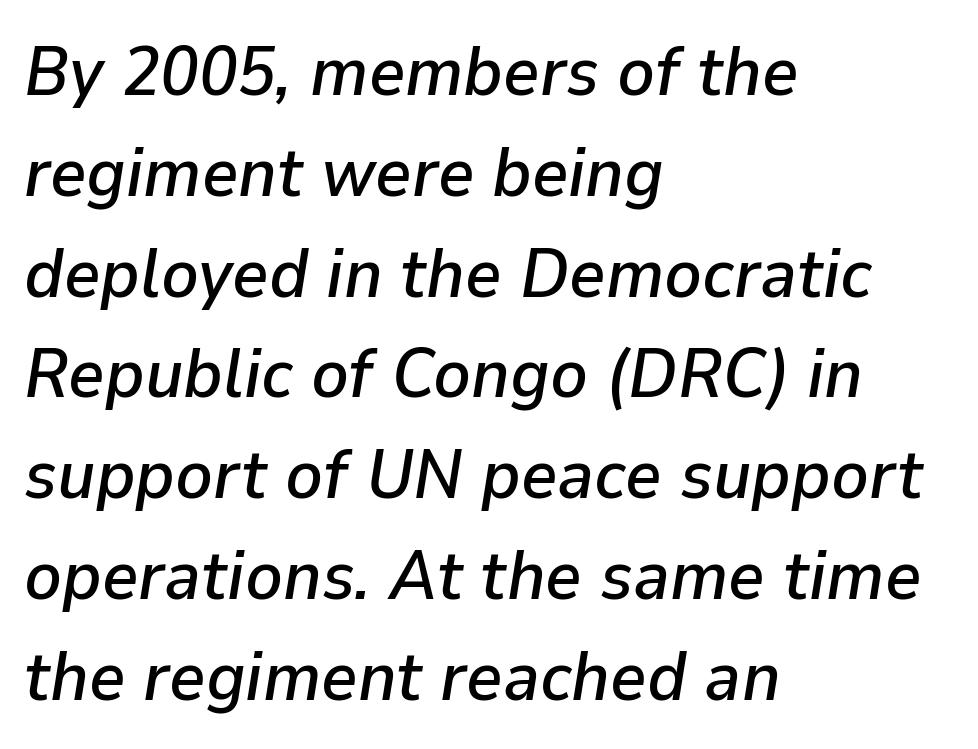
The zone under the glyphs is completely vacant. The letters advance in unequal steps, a hallmark of proportional type. The type is set solid horizontally, with unmodified tracking. What's the leading like? Ordinary, nothing unusual. Does the lettering tilt? It does — this is italic. Each line starts at the same left margin while the right side varies.
